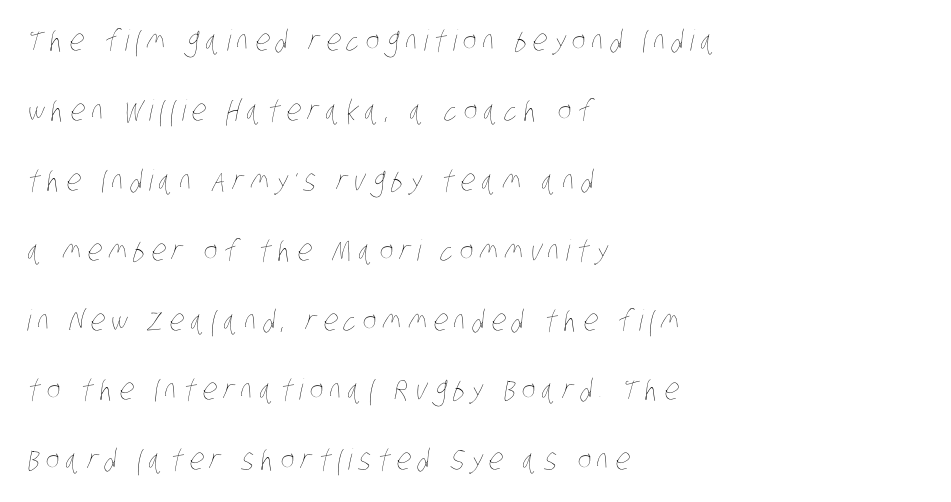
Q: Is the text bold? A: No.
Q: Is the text underlined? A: No.
Q: How is the paragraph aligned? A: Left-aligned.
Q: Is the spacing between letters normal or unusually wide? A: Unusually wide.
Q: Is the spacing between lines tight, normal or loose? A: Loose.
Q: Width (condensed, normal, or wide)? A: Condensed.
Q: Stroke contrast? A: Low.
Q: x-height? A: Large.
Q: Monospaced? A: No.
